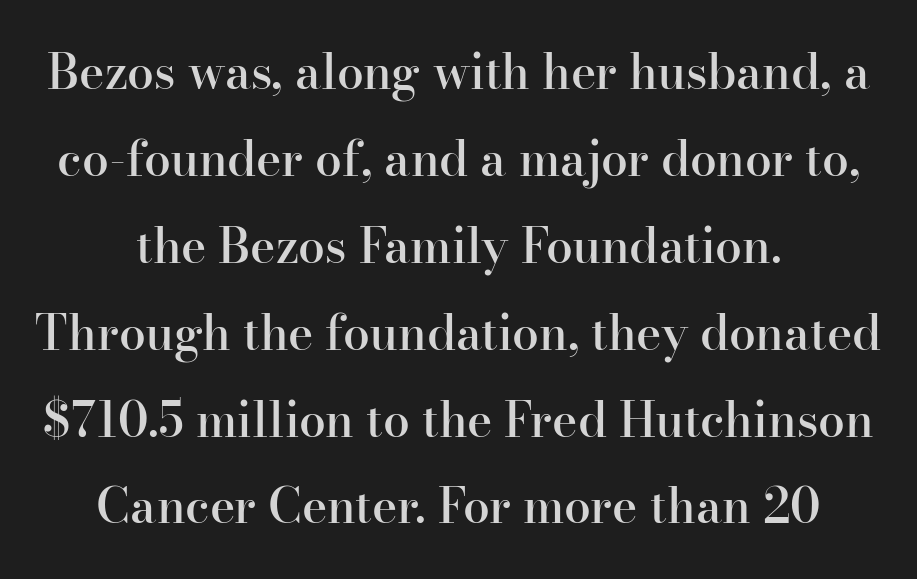
Q: Is the text bold? A: Semi-bold.
Q: Is the text italic (slanted)? A: No, it is upright.
Q: Is the typeface a serif or a sans-serif typeface? A: Serif.
Q: Is the text underlined? A: No.
Q: How is the paragraph aligned? A: Centered.
Q: Is the spacing between letters normal or unusually wide? A: Normal.
Q: Width (condensed, normal, or wide)? A: Normal.
Q: Stroke contrast? A: High.
Q: x-height? A: Small.
Q: Monospaced? A: No.
